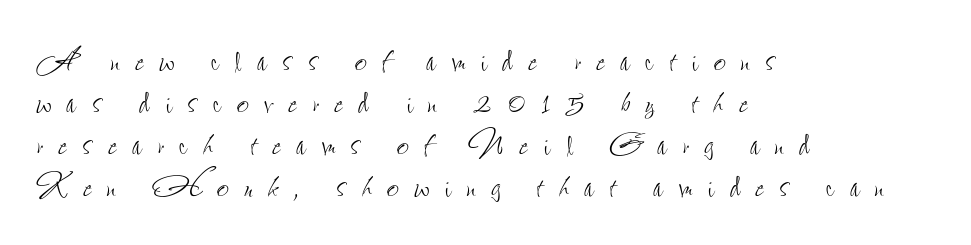
Q: Is the text bold? A: No.
Q: Is the text italic (slanted)? A: Yes.
Q: Is the text underlined? A: No.
Q: How is the paragraph aligned? A: Left-aligned.
Q: Is the spacing between letters normal or unusually wide? A: Unusually wide.
Q: Is the spacing between lines tight, normal or loose? A: Tight.
Q: Width (condensed, normal, or wide)? A: Condensed.
Q: Stroke contrast? A: Low.
Q: x-height? A: Small.
Q: Monospaced? A: No.
